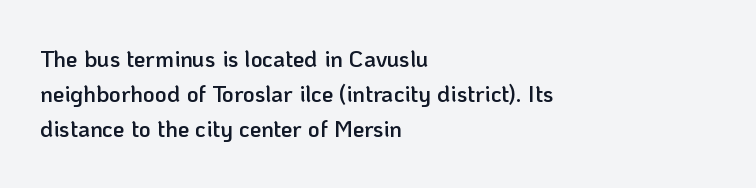
The image shows 23 px text type, upright; set left-aligned, normal line spacing (1.52x), normal letter spacing, not underlined.
